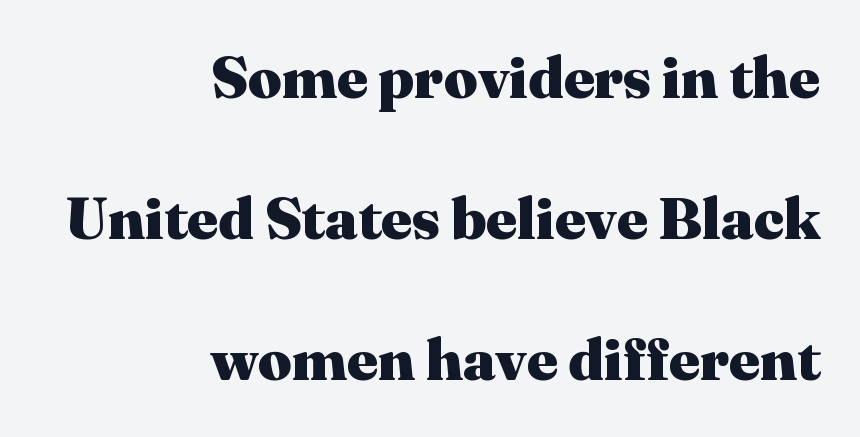
Q: Is the text bold? A: Yes.
Q: Is the text italic (slanted)? A: No, it is upright.
Q: Is the typeface a serif or a sans-serif typeface? A: Serif.
Q: Is the text underlined? A: No.
Q: How is the paragraph aligned? A: Right-aligned.
Q: Is the spacing between letters normal or unusually wide? A: Normal.
Q: Is the spacing between lines tight, normal or loose? A: Loose.
Q: Width (condensed, normal, or wide)? A: Normal.
Q: Stroke contrast? A: Medium.
Q: x-height? A: Medium.
Q: Monospaced? A: No.
